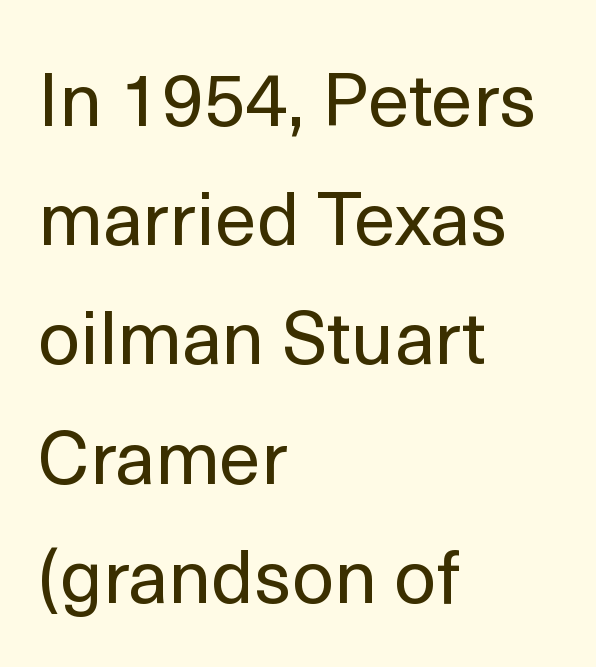
A normal amount of white space separates one row of letters from the next. The rendering keeps characters at their native spacing. Plain, unruled lines of type. These lines are rendered in a variable-pitch font. A quiet, ordinary-to-light weight characterises the typeface.
